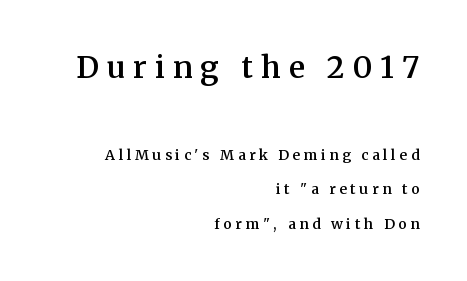
A student would notice the top passage is typeset larger than what follows. Type style note: has serifs. The gaps between neighbouring characters are conspicuously large. The font's upright variant was chosen for this text.
